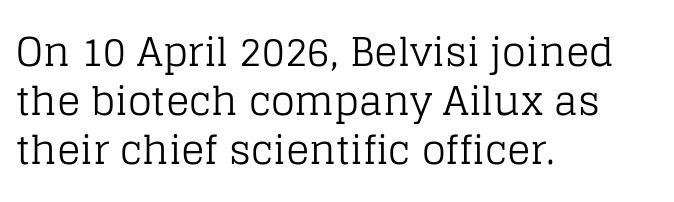
I'd call this a serif setting — the letters wear small feet. Stroke mass is kept to a normal reading level or below. The text block is weighted toward the left margin, trailing off unevenly rightward. Spacing verdict: proportional, widths tailored to each character.
